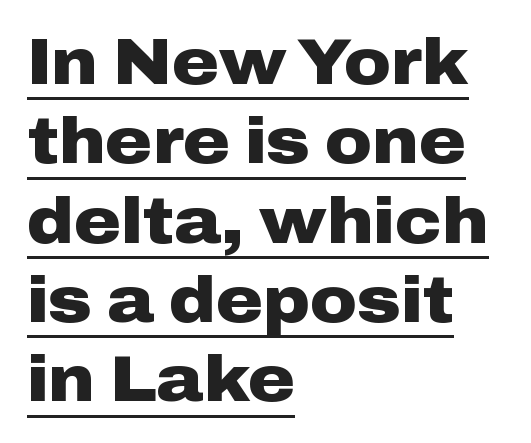
{"serif": "no", "italic": "no", "bold": "yes", "weight": "heavy", "width": "wide", "stroke_contrast": "low", "x_height": "medium", "monospaced": "no", "underline": "yes", "align": "left", "line_spacing_ratio": 1.24, "letter_spacing": "normal", "letter_spacing_em": 0.0, "glyph_px": 64}
